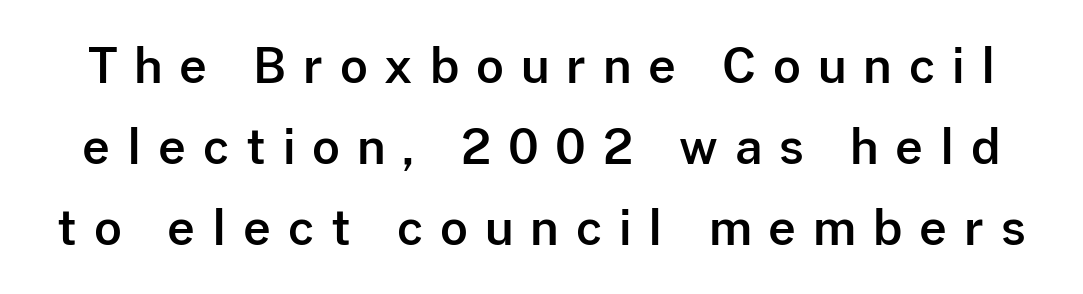
{"serif": "no", "italic": "no", "width": "normal", "stroke_contrast": "low", "x_height": "medium", "monospaced": "no", "underline": "no", "line_spacing": "normal", "line_spacing_ratio": 1.69, "letter_spacing": "wide", "letter_spacing_em": 0.35, "glyph_px": 48}
